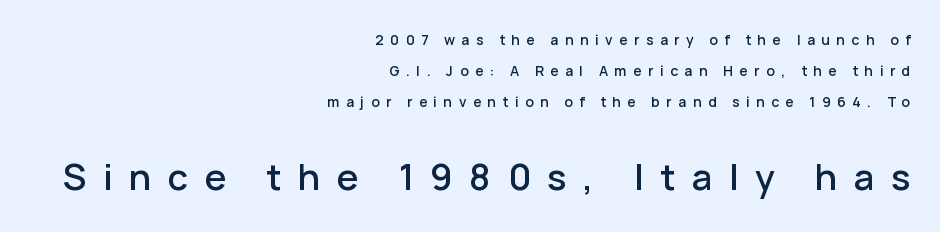
{"serif": "no", "italic": "no", "width": "normal", "stroke_contrast": "low", "x_height": "medium", "monospaced": "no", "underline": "no", "align": "right", "line_spacing": "loose", "line_spacing_ratio": 2.2, "letter_spacing": "wide", "letter_spacing_em": 0.46, "larger_block": "second", "size_ratio": 2.57, "glyph_px": 36}
